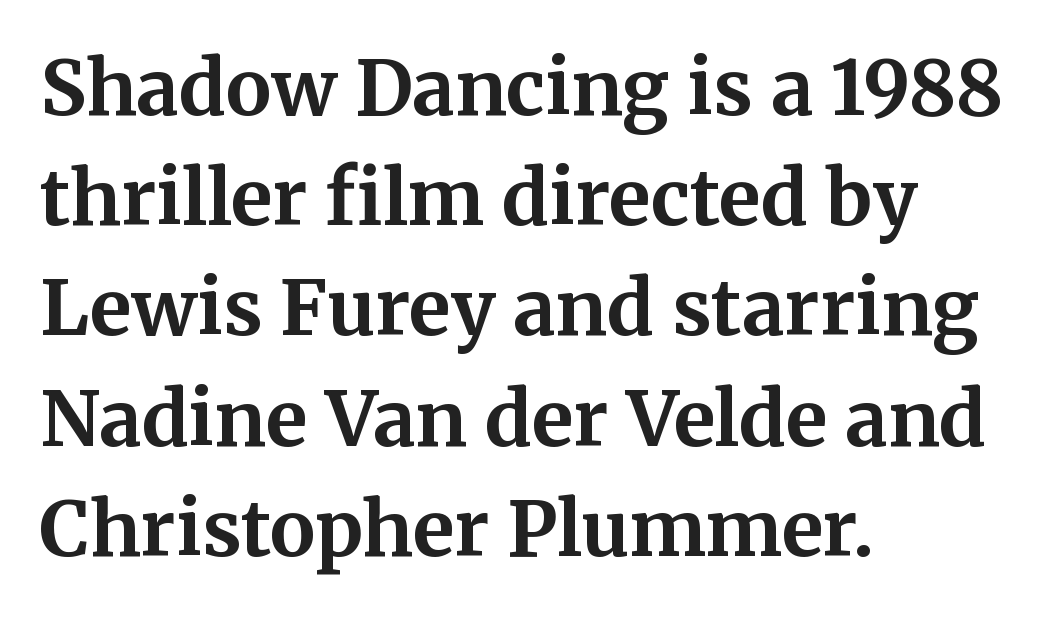
Q: Is the text bold? A: Yes.
Q: Is the text italic (slanted)? A: No, it is upright.
Q: Is the typeface a serif or a sans-serif typeface? A: Serif.
Q: Is the text underlined? A: No.
Q: How is the paragraph aligned? A: Left-aligned.
Q: Is the spacing between letters normal or unusually wide? A: Normal.
Q: Is the spacing between lines tight, normal or loose? A: Normal.
Q: Width (condensed, normal, or wide)? A: Normal.
Q: Stroke contrast? A: Medium.
Q: x-height? A: Medium.
Q: Monospaced? A: No.
